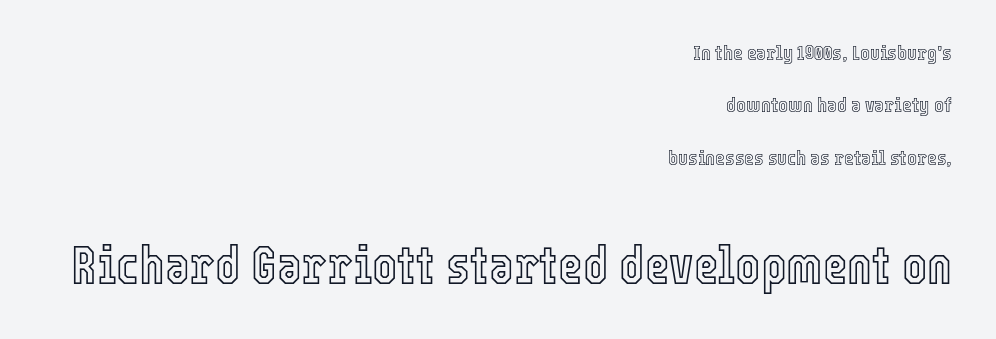
The image shows 53 px condensed type, upright; set right-aligned, loose line spacing (2.5x), normal letter spacing, not underlined; the second (bottom) block is 2.52x larger; a medium x-height.
